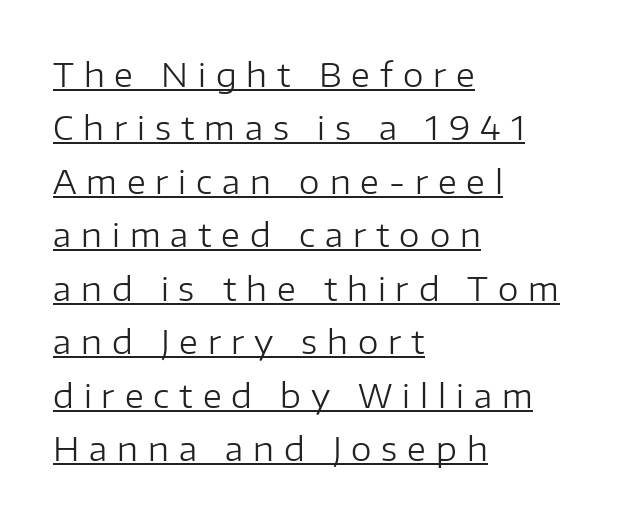
{"serif": "no", "italic": "no", "bold": "no", "weight": "regular", "width": "normal", "stroke_contrast": "low", "x_height": "medium", "monospaced": "no", "underline": "yes", "align": "left", "line_spacing": "normal", "line_spacing_ratio": 1.62, "letter_spacing": "wide", "letter_spacing_em": 0.3, "glyph_px": 33}
